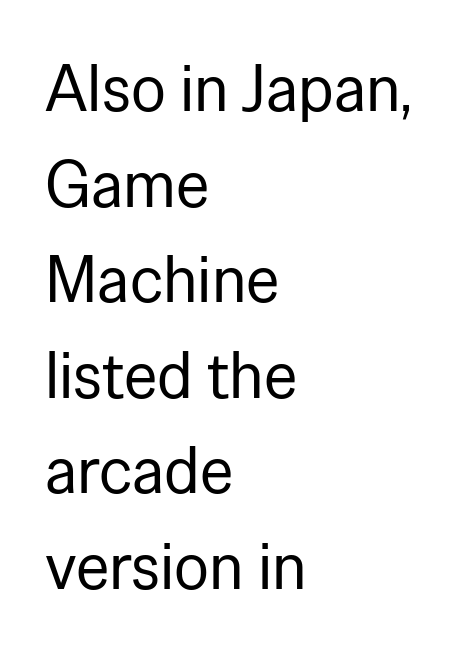
Q: Is the text bold? A: No.
Q: Is the text italic (slanted)? A: No, it is upright.
Q: Is the typeface a serif or a sans-serif typeface? A: Sans-serif.
Q: Is the text underlined? A: No.
Q: How is the paragraph aligned? A: Left-aligned.
Q: Is the spacing between letters normal or unusually wide? A: Normal.
Q: Is the spacing between lines tight, normal or loose? A: Normal.
Q: Width (condensed, normal, or wide)? A: Normal.
Q: Stroke contrast? A: Low.
Q: x-height? A: Medium.
Q: Monospaced? A: No.
